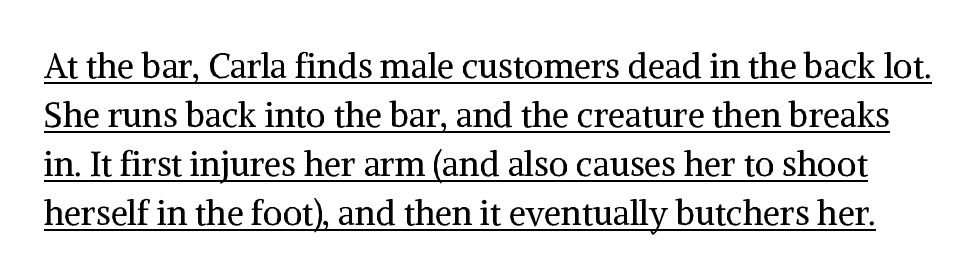
Q: Is the text bold? A: No.
Q: Is the text italic (slanted)? A: No, it is upright.
Q: Is the typeface a serif or a sans-serif typeface? A: Serif.
Q: Is the text underlined? A: Yes.
Q: Is the spacing between letters normal or unusually wide? A: Normal.
Q: Is the spacing between lines tight, normal or loose? A: Normal.
Q: Width (condensed, normal, or wide)? A: Normal.
Q: Stroke contrast? A: Medium.
Q: x-height? A: Medium.
Q: Monospaced? A: No.
